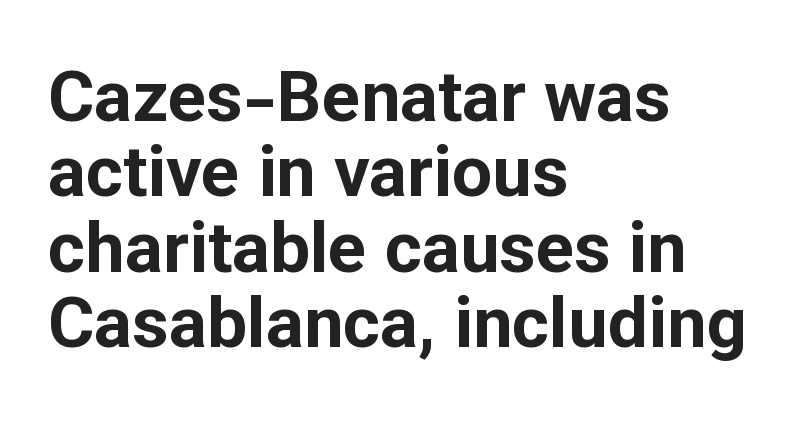
The image shows 71 px bold sans-serif type, upright; set left-aligned, tight line spacing (1.06x), normal letter spacing, not underlined; low stroke contrast and a medium x-height.
